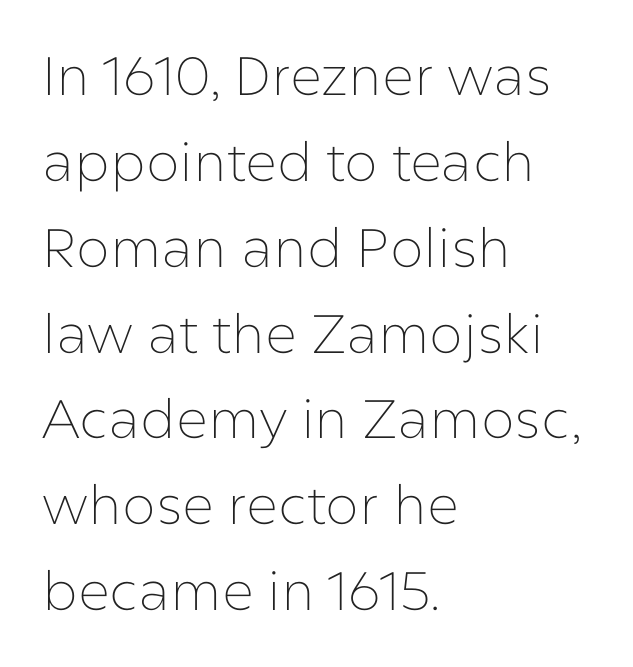
The image shows 54 px thin sans-serif type, upright; set left-aligned, normal line spacing (1.59x), normal letter spacing, not underlined; low stroke contrast and a medium x-height.
